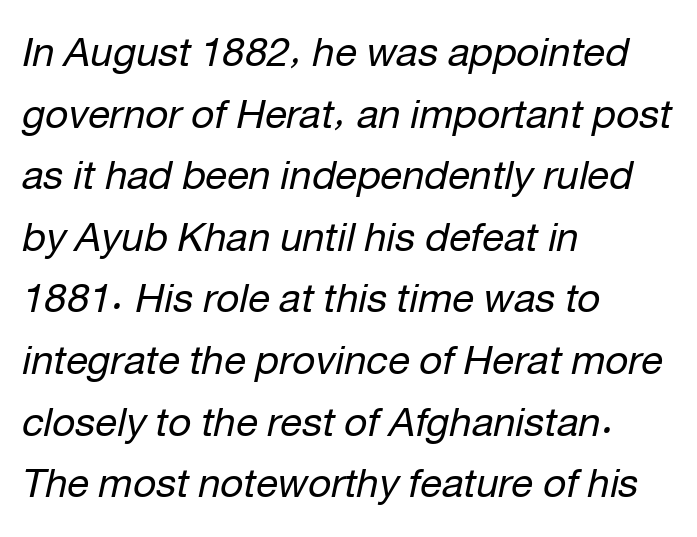
The ragged edge is on the right, which tells us the setting is flush left. The passage shown is typed in a proportional face where columns would drift. The weight tops out at a normal text grade. The passage shown is not underscored anywhere. Caption: standard tracking, unaltered. The rows are spaced the way most documents space them.
